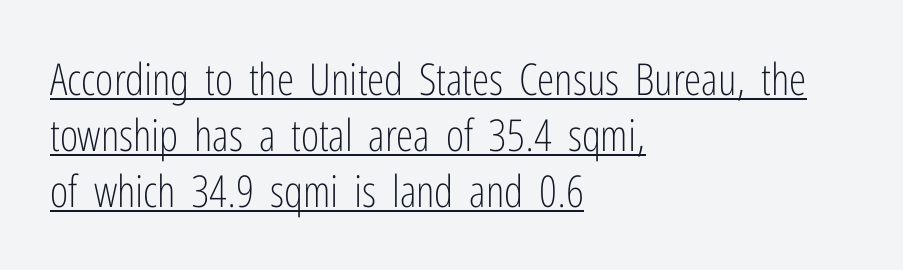
The image shows 44 px light, condensed sans-serif type, upright; set left-aligned, normal line spacing (1.27x), normal letter spacing, underlined; low stroke contrast and a medium x-height.
